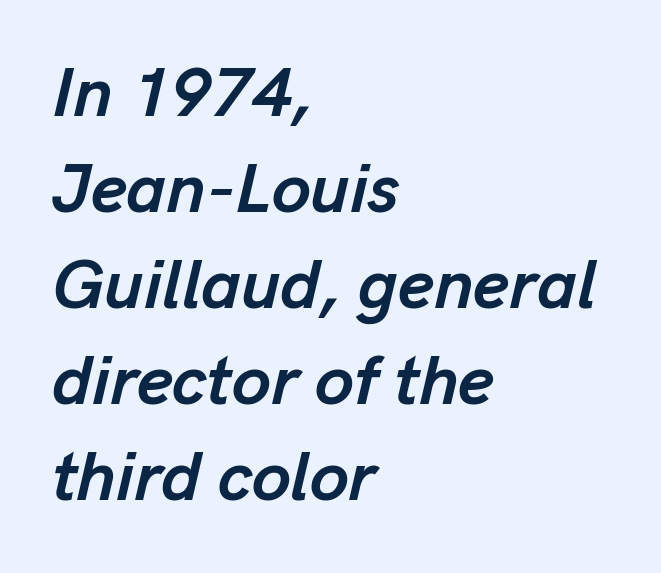
The face used here is proportionally spaced, like ordinary book or web type. This is oblique type, the kind used for emphasis or titles. Honestly, there is no underline to notice here at all. The passage shown is emphatically bold. Every row of glyphs begins at an identical x-position on the left. Vertical spacing — default.
